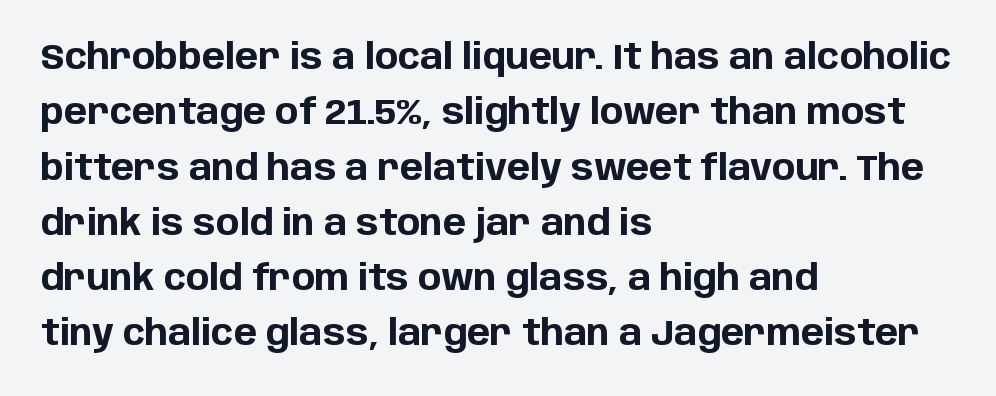
Q: Is the text bold? A: Yes.
Q: Is the text italic (slanted)? A: No, it is upright.
Q: Is the typeface a serif or a sans-serif typeface? A: Sans-serif.
Q: Is the text underlined? A: No.
Q: How is the paragraph aligned? A: Left-aligned.
Q: Is the spacing between letters normal or unusually wide? A: Normal.
Q: Is the spacing between lines tight, normal or loose? A: Normal.
Q: Width (condensed, normal, or wide)? A: Normal.
Q: Stroke contrast? A: Low.
Q: x-height? A: Large.
Q: Monospaced? A: No.
